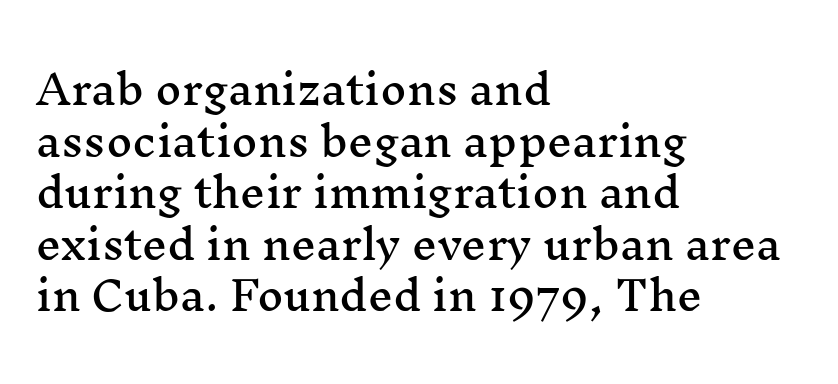
The image shows 40 px wide serif type, upright; set left-aligned, normal line spacing (1.29x), normal letter spacing, not underlined; medium stroke contrast and a medium x-height.
